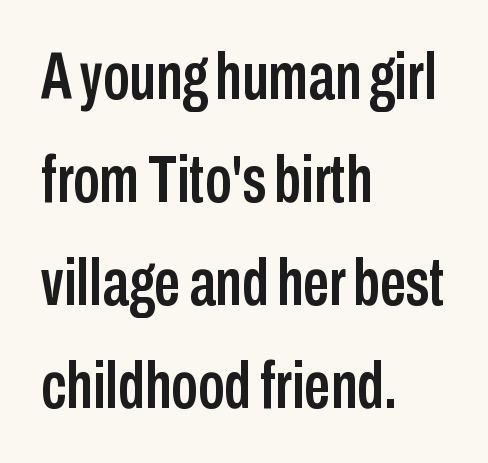
{"serif": "no", "italic": "no", "width": "condensed", "stroke_contrast": "low", "x_height": "medium", "monospaced": "no", "underline": "no", "align": "left", "line_spacing": "normal", "line_spacing_ratio": 1.56, "letter_spacing": "normal", "letter_spacing_em": 0.0, "glyph_px": 66}
